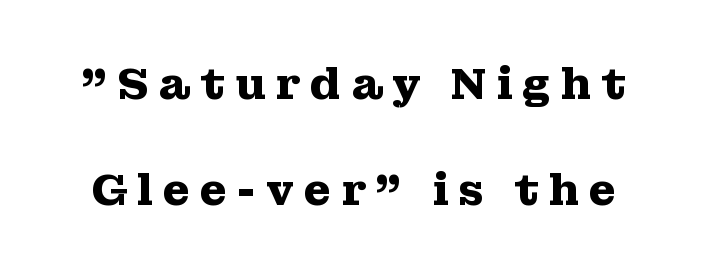
Q: Is the text bold? A: Yes.
Q: Is the text italic (slanted)? A: No, it is upright.
Q: Is the typeface a serif or a sans-serif typeface? A: Serif.
Q: Is the text underlined? A: No.
Q: Is the spacing between letters normal or unusually wide? A: Unusually wide.
Q: Is the spacing between lines tight, normal or loose? A: Loose.
Q: Width (condensed, normal, or wide)? A: Wide.
Q: Stroke contrast? A: Medium.
Q: x-height? A: Medium.
Q: Monospaced? A: No.
